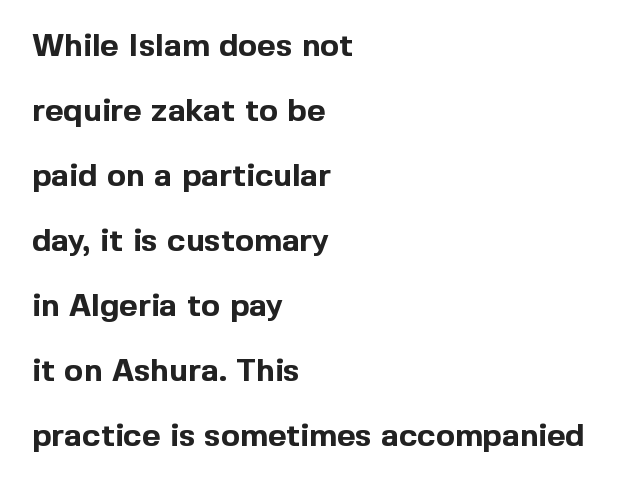
The designer went with a sans here, leaving each stem footless. The space beneath each line is pristine and unruled. How would I describe the line gaps? Wide and relaxed. Thick stems and heavy bowls — unmistakably bold.
